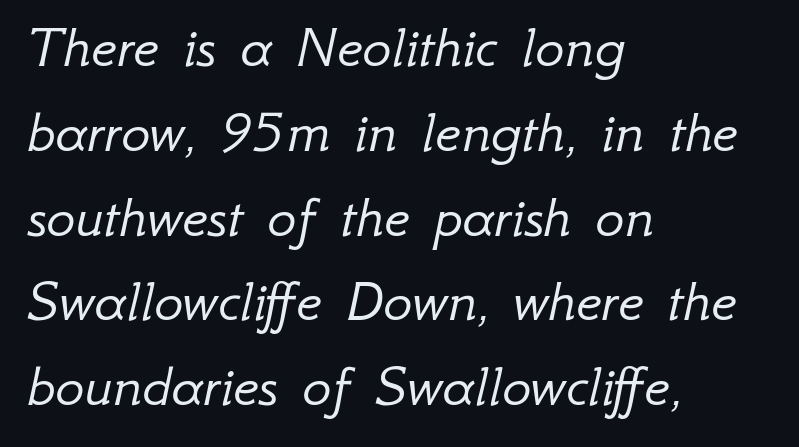
The image shows 61 px light type, italic (leaning right); set left-aligned, normal line spacing (1.39x), normal letter spacing, not underlined; low stroke contrast and a small x-height.
